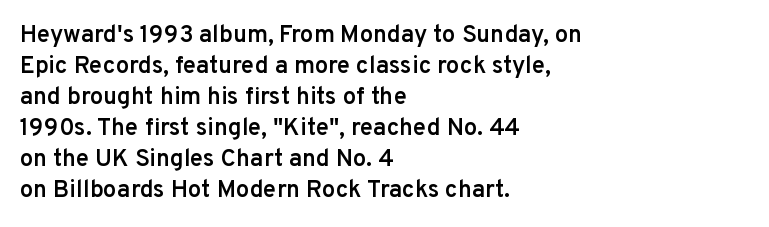
Q: Is the text bold? A: Semi-bold.
Q: Is the text italic (slanted)? A: No, it is upright.
Q: Is the text underlined? A: No.
Q: How is the paragraph aligned? A: Left-aligned.
Q: Is the spacing between letters normal or unusually wide? A: Normal.
Q: Is the spacing between lines tight, normal or loose? A: Normal.
